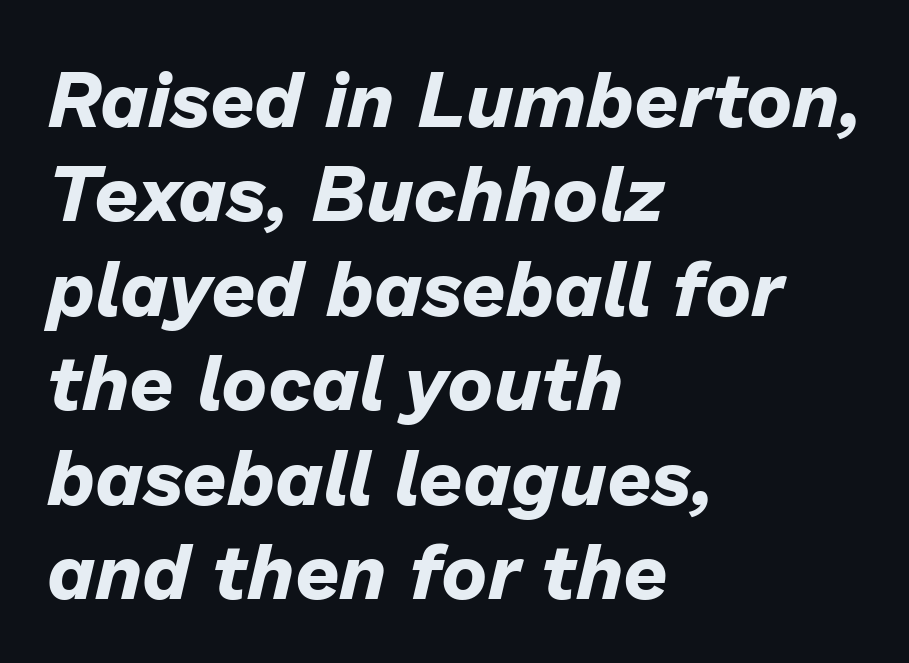
Glance below the letters and you will spot only blank space. Looks like regular typesetting: each glyph gets only the width it needs. The letters are slanted; this is an italic face. Typeset ragged right — the left edge is the straight one. A typesetter would call this zero additional tracking.
